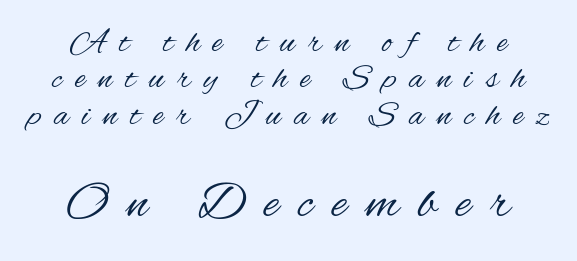
The image shows 52 px regular-weight, condensed sans-serif type; set centered, tight line spacing (1.04x), unusually wide letter spacing (+0.38 em), not underlined; the second (bottom) block is 1.49x larger; medium stroke contrast and a small x-height.
